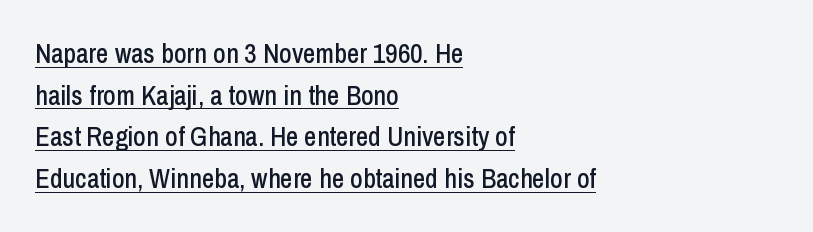
The image shows 27 px text type, upright; set left-aligned, normal line spacing (1.54x), normal letter spacing, underlined.
